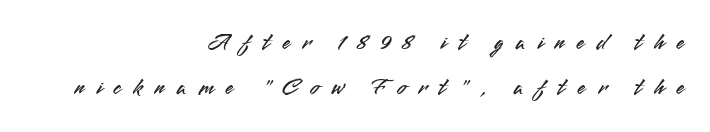
{"underline": "no", "align": "right", "line_spacing_ratio": 1.89, "letter_spacing": "wide", "letter_spacing_em": 0.5, "glyph_px": 24}
